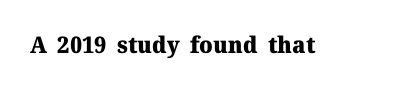
Q: Is the text bold? A: Yes.
Q: Is the text italic (slanted)? A: No, it is upright.
Q: Is the text underlined? A: No.
Q: Is the spacing between letters normal or unusually wide? A: Normal.
